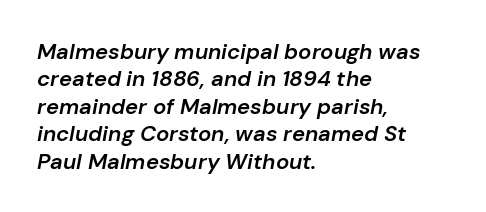
The image shows 22 px text type, italic (leaning right); set left-aligned, normal line spacing (1.25x), normal letter spacing, not underlined.
